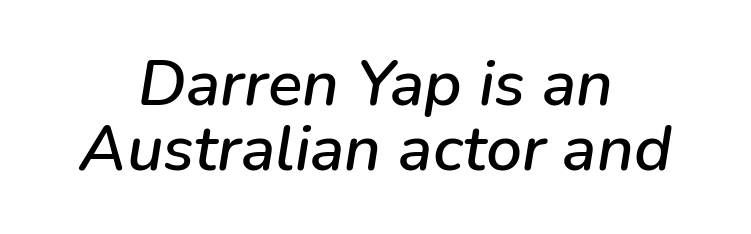
Q: Is the text italic (slanted)? A: Yes, it leans right by about 9 degrees.
Q: Is the text underlined? A: No.
Q: How is the paragraph aligned? A: Centered.
Q: Is the spacing between letters normal or unusually wide? A: Normal.
Q: Is the spacing between lines tight, normal or loose? A: Tight.
Q: Width (condensed, normal, or wide)? A: Normal.
Q: Stroke contrast? A: Low.
Q: x-height? A: Medium.
Q: Monospaced? A: No.
